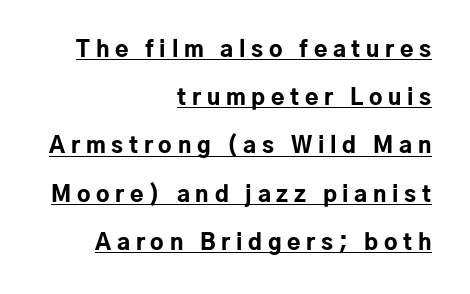
Notice how a bar underscores the lettering throughout. This block would shrink considerably if given ordinary leading; it's expanded now. A roman cut, with each character standing at attention. Every letter is thick-stroked: bold, no question. There is plenty of visible air inserted between adjacent glyphs.
